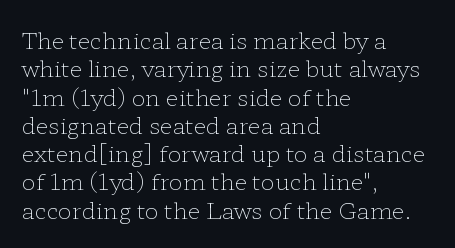
Nobody touched the tracking dial on this one. Visually the block forms a straight wall on the left and a jagged coastline on the right. Posture: upright roman. Beneath every word, the page is bare.
